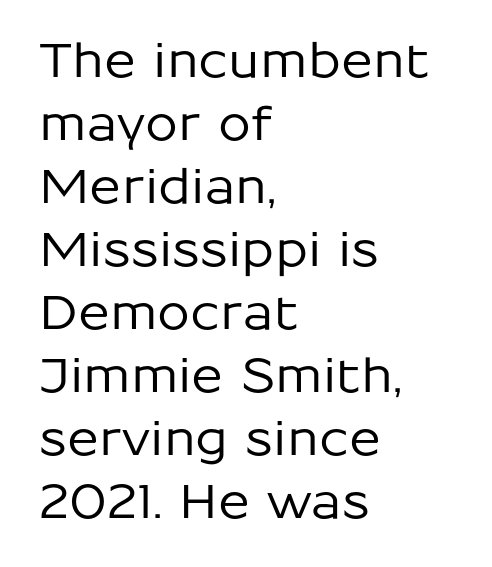
The image shows 47 px sans-serif type, upright; set left-aligned, normal line spacing (1.34x), normal letter spacing, not underlined; low stroke contrast and a medium x-height.
